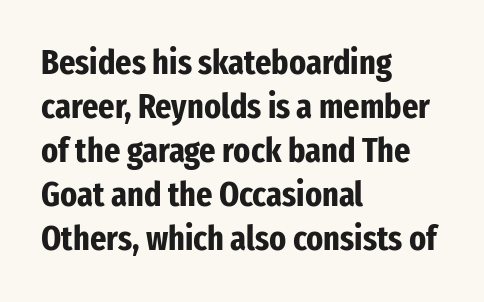
These lines are composed in type without serifs. The typography opts for an upright posture over an oblique one. Look at the tracking — it's just the regular setting, nothing added. The strip under each line holds only bare page. This sample is left-justified, so line endings fall wherever the words run out.
